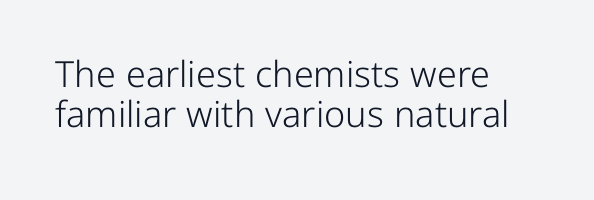
{"serif": "no", "italic": "no", "bold": "no", "weight": "light", "width": "normal", "stroke_contrast": "low", "x_height": "medium", "monospaced": "no", "underline": "no", "align": "left", "line_spacing": "tight", "line_spacing_ratio": 1.11, "letter_spacing": "normal", "letter_spacing_em": 0.0, "glyph_px": 36}
